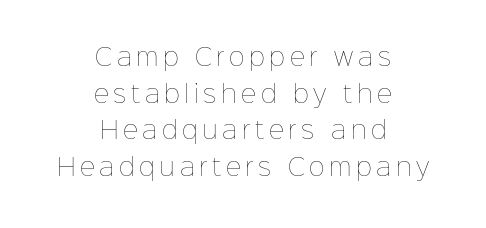
Honestly, there is no underline to notice here at all. Horizontal bands of white between lines are of average thickness. Quick note: not italic, upright. The typeface has the unassuming heft of standard copy or less.
